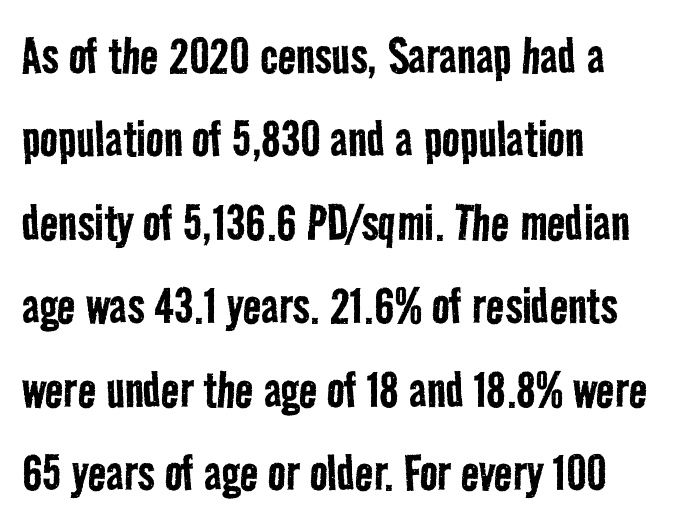
The passage shown is not underscored anywhere. This sample uses plain, unmodified letter spacing. Caption: face not bold, strokes unweighted. Which margin do the lines hug? The left one — the right edge is uneven.
